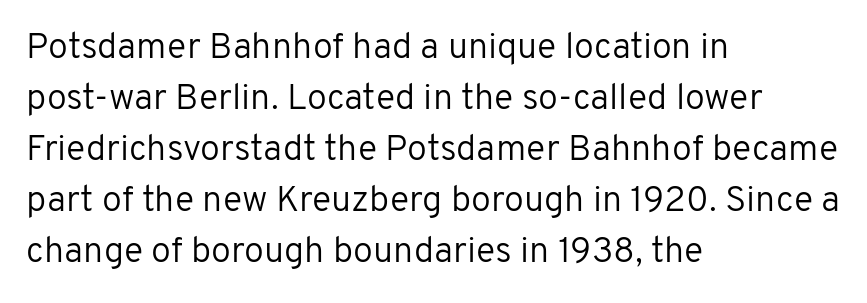
The lettering holds an erect, upright posture throughout. Any mark beneath the type? The region is blank. Does the type have serifs? No, each stem ends abruptly. The setting favours the left margin, as ordinary paragraphs usually do. No extra ink here — the face is not bold. Think of a printed novel: that variable character pitch is what you see here.
